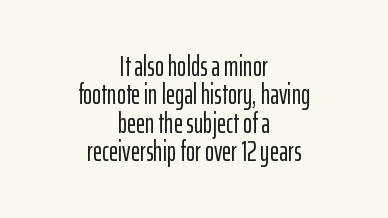
Q: Is the text italic (slanted)? A: No, it is upright.
Q: Is the typeface a serif or a sans-serif typeface? A: Sans-serif.
Q: Is the text underlined? A: No.
Q: How is the paragraph aligned? A: Centered.
Q: Is the spacing between letters normal or unusually wide? A: Normal.
Q: Is the spacing between lines tight, normal or loose? A: Tight.
Q: Width (condensed, normal, or wide)? A: Condensed.
Q: Stroke contrast? A: Low.
Q: x-height? A: Medium.
Q: Monospaced? A: No.
